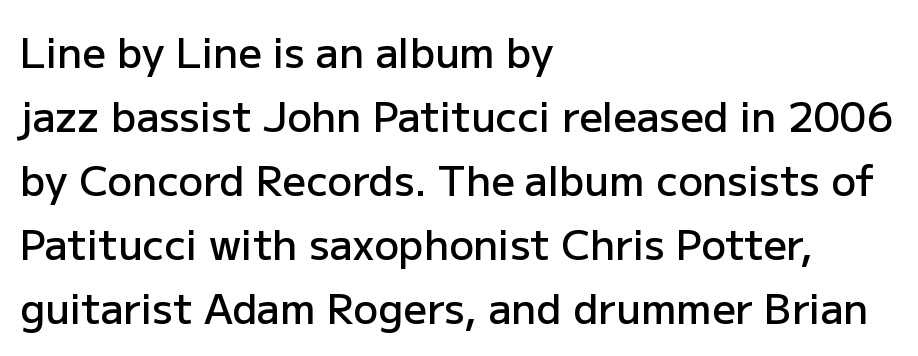
The image shows 41 px semibold sans-serif type, upright; set left-aligned, normal line spacing (1.56x), normal letter spacing, not underlined; low stroke contrast and a medium x-height.
